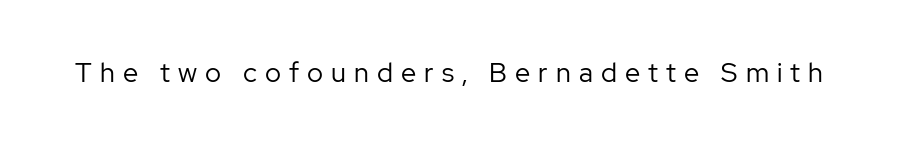
The image shows 27 px text type, upright; set unusually wide letter spacing (+0.3 em), not underlined.
